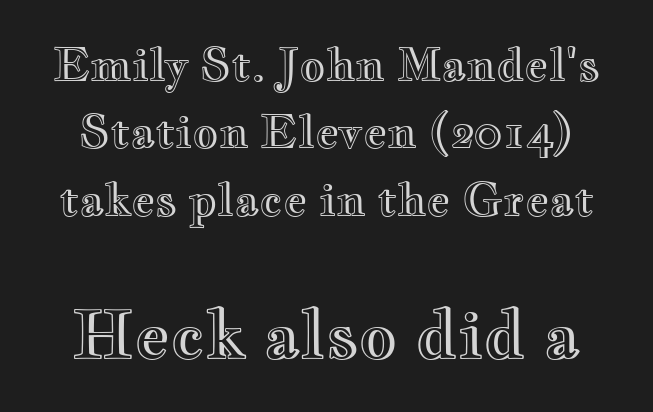
{"italic": "no", "width": "wide", "x_height": "small", "monospaced": "no", "underline": "no", "line_spacing": "normal", "line_spacing_ratio": 1.5, "letter_spacing": "normal", "letter_spacing_em": 0.0, "larger_block": "second", "size_ratio": 1.49, "glyph_px": 67}
